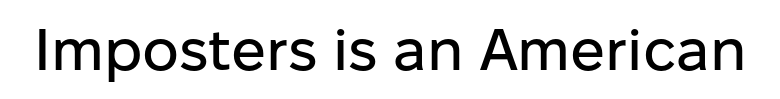
Style check: upright. There is no visible air inserted between adjacent glyphs. Regarding serifs, this sample does without them. Each letter keeps its own natural width here, so spacing adapts to shape. A bare baseline throughout the passage.
